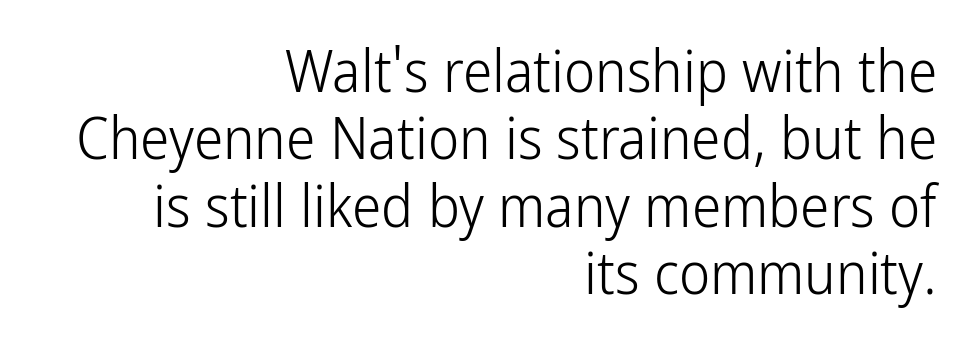
{"serif": "no", "italic": "no", "bold": "no", "weight": "light", "width": "condensed", "stroke_contrast": "low", "x_height": "medium", "monospaced": "no", "underline": "no", "align": "right", "line_spacing": "tight", "line_spacing_ratio": 1.14, "letter_spacing": "normal", "letter_spacing_em": 0.0, "glyph_px": 59}
